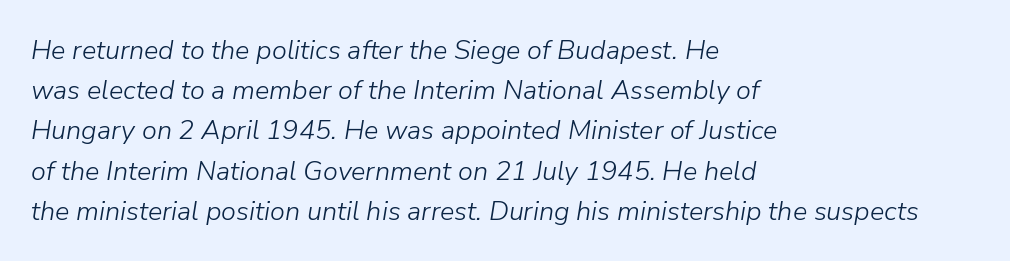
{"italic": "yes", "lean": "right", "slant_degrees": 9, "bold": "no", "underline": "no", "align": "left", "line_spacing": "normal", "line_spacing_ratio": 1.49, "letter_spacing": "normal", "letter_spacing_em": 0.0, "glyph_px": 27}
